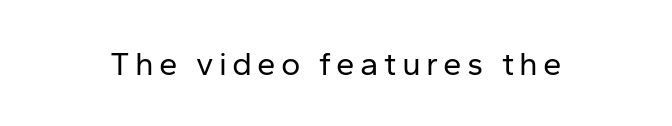
The image shows 33 px regular-weight sans-serif type, upright; set not underlined; low stroke contrast and a medium x-height.
